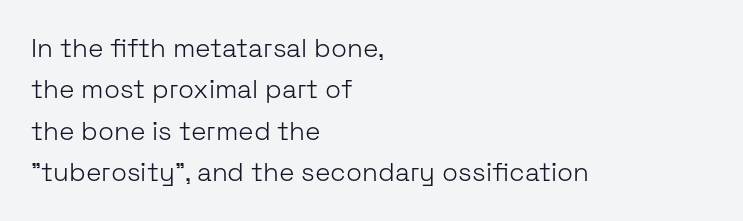
Each stroke keeps to a modest, everyday thickness or less. Whoever set this chose a conventional vertical rhythm. Caption: multi-line text, flush left, ragged right. Underlining? Definitely not there.
